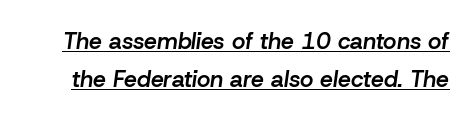
I'd describe the lettering as semibold — firm but not a full bold. Glyph-to-glyph distance matches everyday printed text. Has an underline been added? It has. This block has exactly the height ordinary leading produces. Yep, that's italic — everything's leaning.
